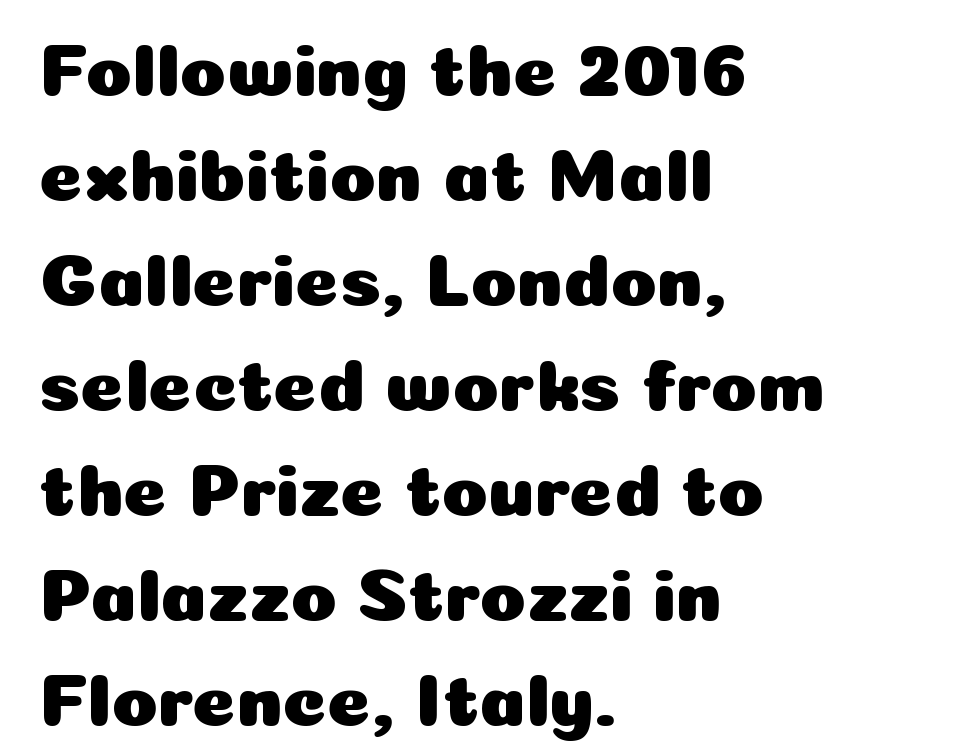
{"serif": "no", "italic": "no", "width": "normal", "stroke_contrast": "low", "x_height": "medium", "monospaced": "no", "underline": "no", "align": "left", "line_spacing": "normal", "line_spacing_ratio": 1.4, "letter_spacing": "normal", "letter_spacing_em": 0.0, "glyph_px": 75}
